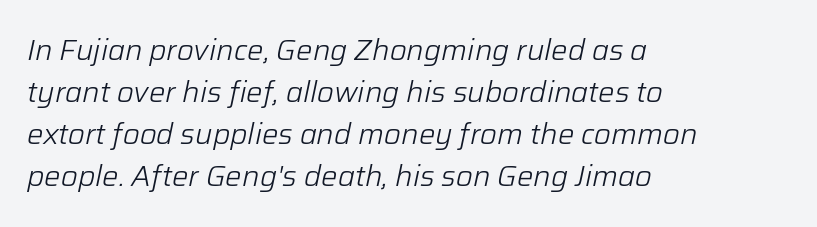
Looks like regular typesetting: each glyph gets only the width it needs. Just letters on the line, the space beneath them empty. In terms of posture, this sample is oblique. Line beginnings align vertically; line endings do not. The strokes carry an ordinary text weight at most. Nobody touched the tracking dial on this one.
